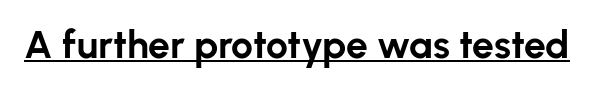
Q: Is the text bold? A: Yes.
Q: Is the text italic (slanted)? A: No, it is upright.
Q: Is the typeface a serif or a sans-serif typeface? A: Sans-serif.
Q: Is the text underlined? A: Yes.
Q: Is the spacing between letters normal or unusually wide? A: Normal.
Q: Width (condensed, normal, or wide)? A: Normal.
Q: Stroke contrast? A: Low.
Q: x-height? A: Medium.
Q: Monospaced? A: No.
